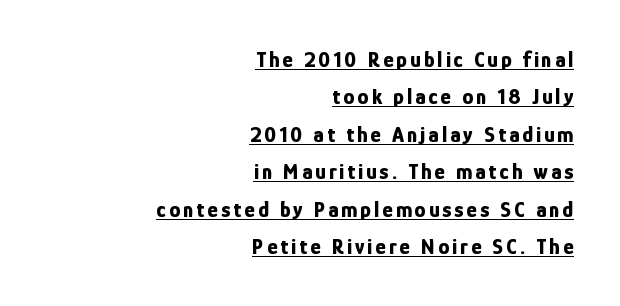
Q: Is the text bold? A: Yes.
Q: Is the text italic (slanted)? A: No, it is upright.
Q: Is the text underlined? A: Yes.
Q: How is the paragraph aligned? A: Right-aligned.
Q: Is the spacing between lines tight, normal or loose? A: Normal.
